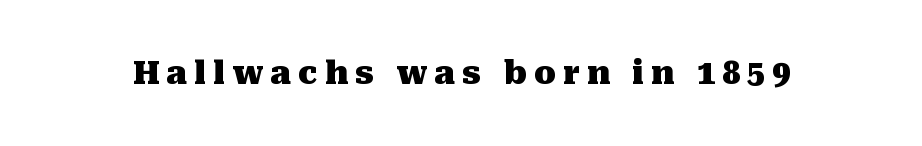
Q: Is the text bold? A: Yes.
Q: Is the text italic (slanted)? A: No, it is upright.
Q: Is the typeface a serif or a sans-serif typeface? A: Serif.
Q: Is the text underlined? A: No.
Q: Is the spacing between letters normal or unusually wide? A: Unusually wide.
Q: Width (condensed, normal, or wide)? A: Normal.
Q: Stroke contrast? A: Medium.
Q: x-height? A: Medium.
Q: Monospaced? A: No.
